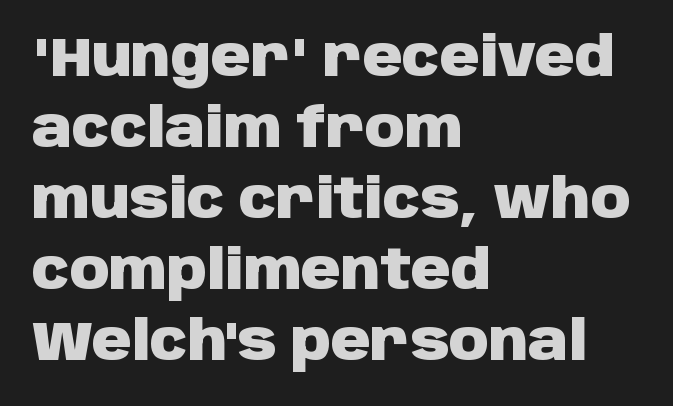
The image shows 55 px heavy sans-serif type, upright; set left-aligned, normal line spacing (1.29x), normal letter spacing, not underlined; low stroke contrast and a large x-height.
